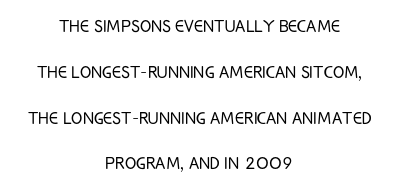
{"italic": "no", "bold": "no", "underline": "no", "align": "center", "line_spacing": "loose", "line_spacing_ratio": 2.18, "letter_spacing": "normal", "letter_spacing_em": 0.0, "glyph_px": 21}
